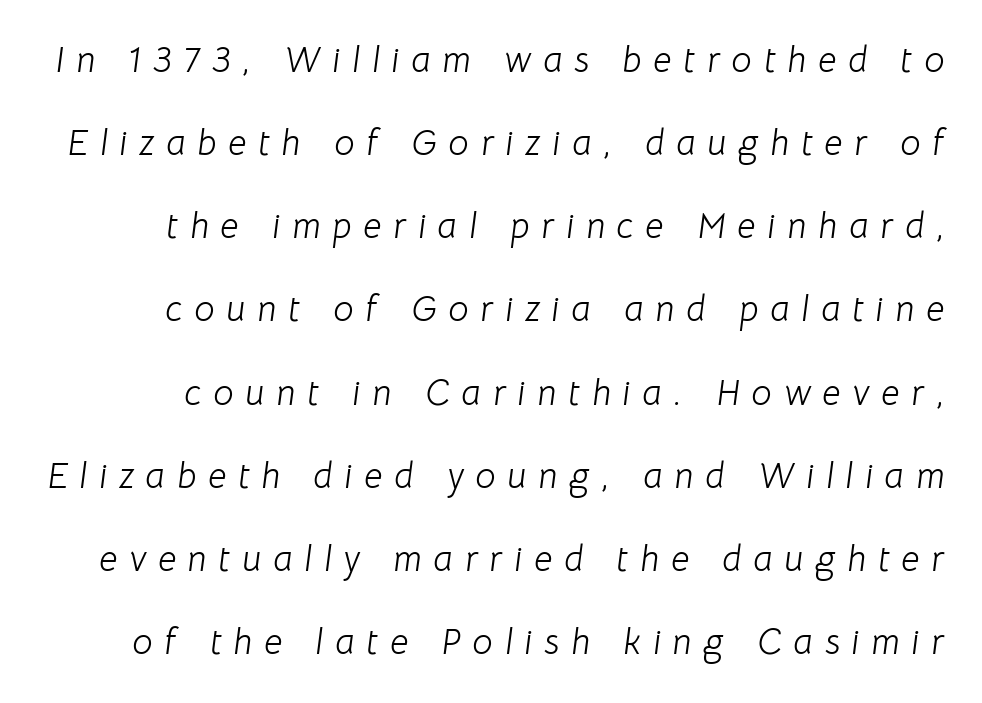
Q: Is the text bold? A: No.
Q: Is the text italic (slanted)? A: Yes, it leans right by about 8 degrees.
Q: Is the text underlined? A: No.
Q: Is the spacing between letters normal or unusually wide? A: Unusually wide.
Q: Is the spacing between lines tight, normal or loose? A: Loose.
Q: Width (condensed, normal, or wide)? A: Normal.
Q: Stroke contrast? A: Low.
Q: x-height? A: Medium.
Q: Monospaced? A: No.
